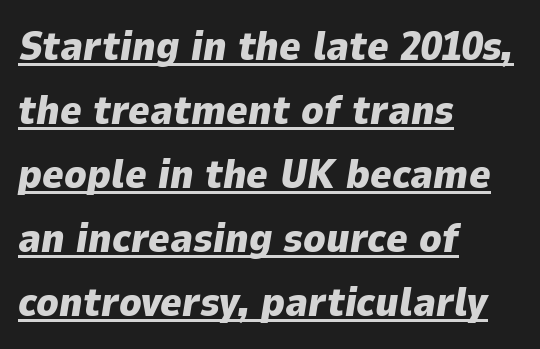
{"italic": "yes", "lean": "right", "slant_degrees": 9, "bold": "yes", "weight": "heavy", "width": "normal", "stroke_contrast": "low", "x_height": "medium", "monospaced": "no", "underline": "yes", "align": "left", "line_spacing": "normal", "line_spacing_ratio": 1.56, "letter_spacing": "normal", "letter_spacing_em": 0.0, "glyph_px": 41}
